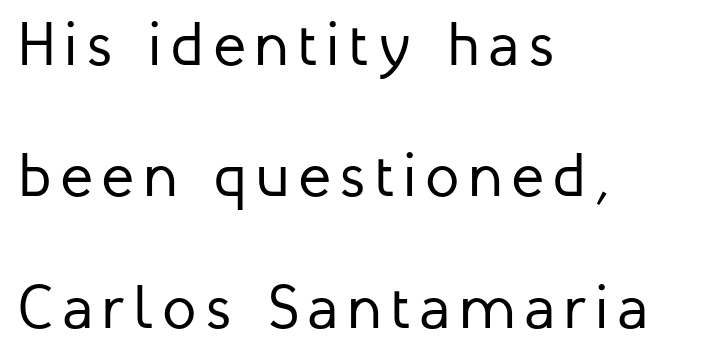
Weight: not bold — regular or lighter. The paragraph has a hard left edge and a soft right edge. You could fit nearly another row in the gap between these rows. Each letter's strokes conclude bluntly, with no projecting serifs. Think of a printed novel: that variable character pitch is what you see here. The baseline area is clear.
